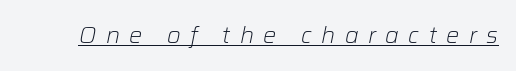
Each stroke keeps to a modest, everyday thickness or less. The text carries the slant typical of an italic or oblique font. The specimen includes a rule beneath the text block's lines. Someone cranked the tracking dial way up on this one.
